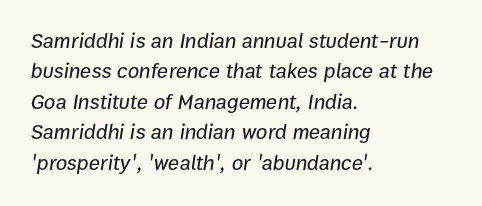
The image shows 21 px text type, italic (leaning right); set left-aligned, normal line spacing (1.45x), normal letter spacing, not underlined.
